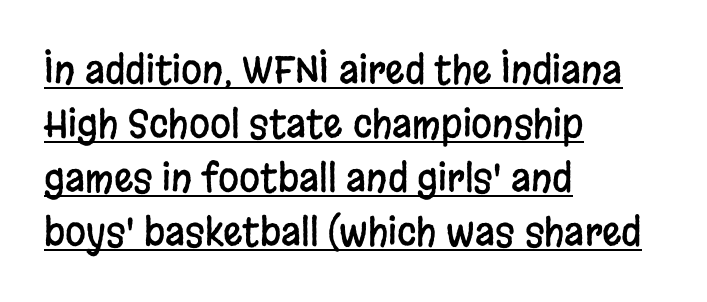
{"serif": "no", "italic": "no", "width": "condensed", "stroke_contrast": "low", "x_height": "large", "monospaced": "no", "underline": "yes", "align": "left", "line_spacing": "normal", "line_spacing_ratio": 1.42, "letter_spacing": "normal", "letter_spacing_em": 0.0, "glyph_px": 38}
